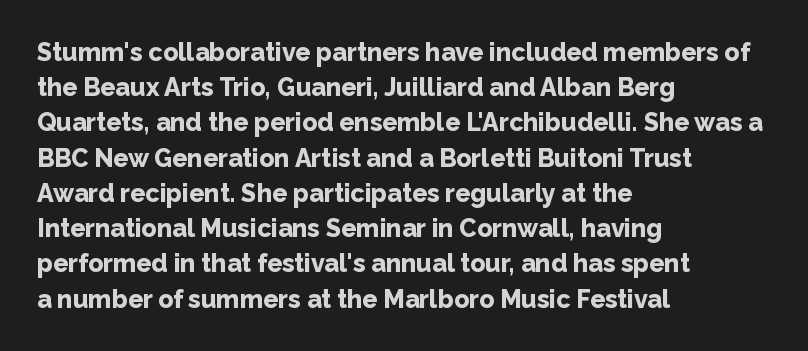
Here the glyphs are tracked normally, forming tight word shapes. Posture: upright roman. Plain, unruled lines of type. Leading matches the norm, producing a regular column.
